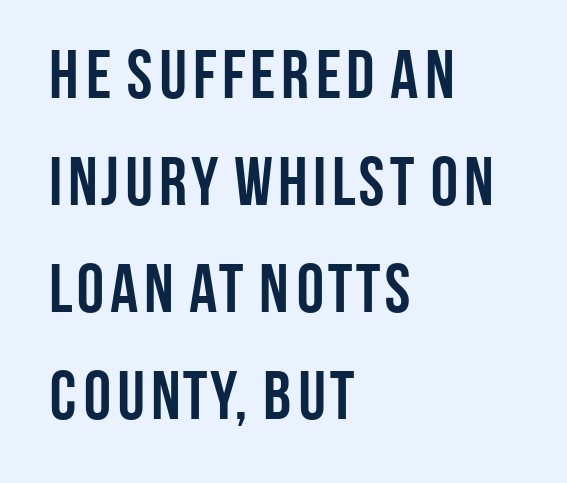
If you drew a line through each stem, it would be perfectly vertical. A bare baseline throughout the passage. Heft: maximum for text — a bold. Baseline-to-baseline distance is the conventional proportion of letter height. The passage shown is typed in a proportional face where columns would drift. Each line starts at the same left margin while the right side varies.
